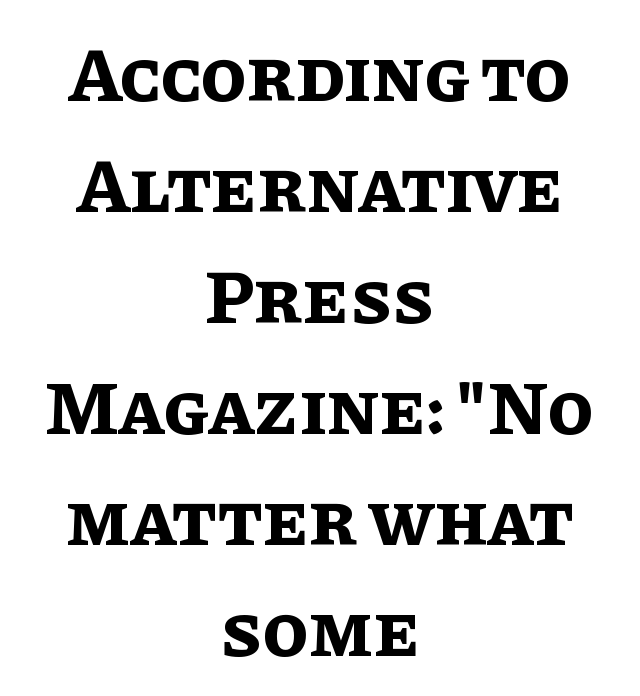
The image shows 76 px bold type, upright; set centered, normal line spacing (1.46x), normal letter spacing, not underlined; low stroke contrast and a large x-height.
